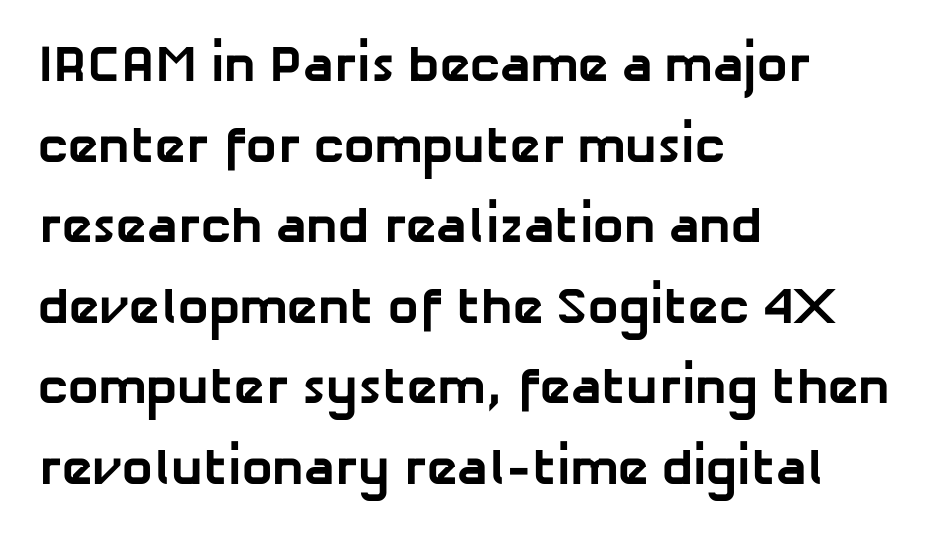
Do the characters align in a grid? No, the font is proportional. Nobody drew a line under any word here. Letter spacing: default. The text block is weighted toward the left margin, trailing off unevenly rightward.
